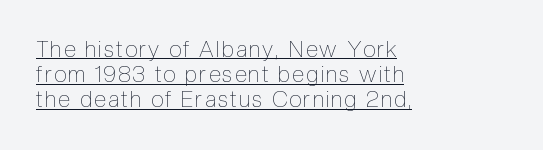
Layout note: lines flush left. In designer terms, the underline attribute is active on this setting. Baseline-to-baseline distance is barely more than the letter height. Notice how the stems are strictly vertical — no italics here. Weight: regular or lighter.
